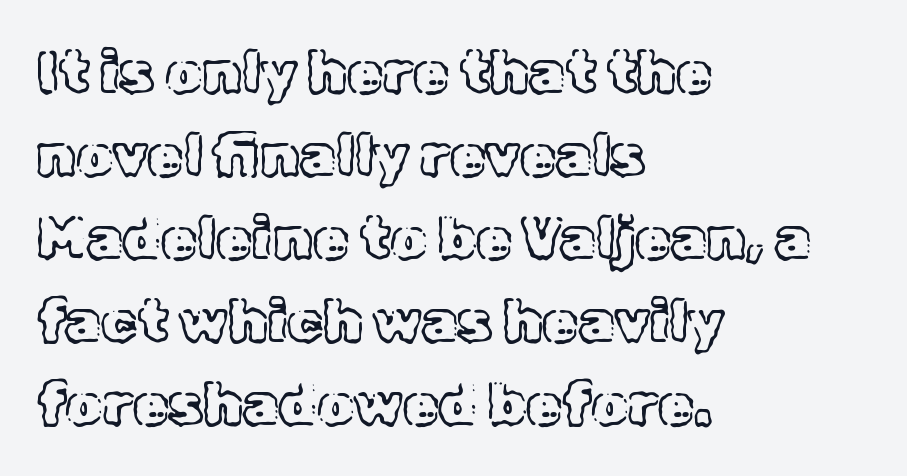
The image shows 58 px text type, upright; set left-aligned, normal line spacing (1.43x), normal letter spacing, not underlined; a medium x-height.
